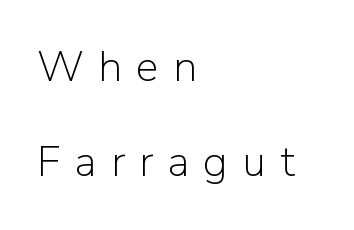
If you drew a ruler down the left edge, every line would touch it. Leading is clearly above the norm, producing a sparse column. Ordinary non-slanted type is in use. The glyphs in this specimen are sans serif. Students, note that the glyphs here are deliberately spaced far apart.
